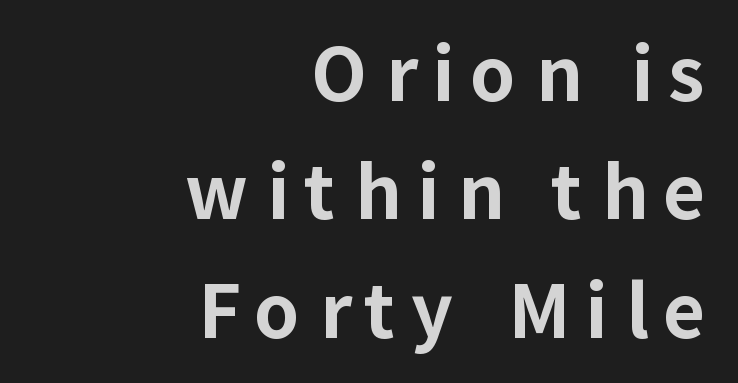
The image shows 73 px bold sans-serif type, upright; set right-aligned, normal line spacing (1.62x), unusually wide letter spacing (+0.23 em), not underlined; low stroke contrast and a medium x-height.
